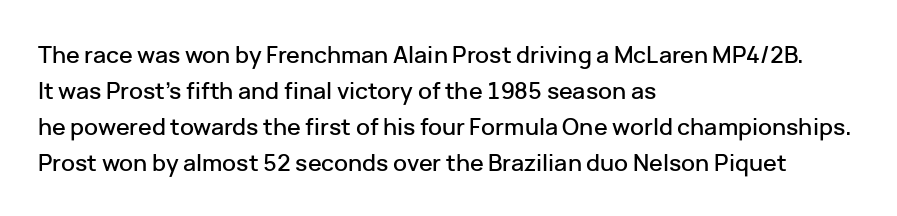
Q: Is the text italic (slanted)? A: No, it is upright.
Q: Is the text underlined? A: No.
Q: How is the paragraph aligned? A: Left-aligned.
Q: Is the spacing between letters normal or unusually wide? A: Normal.
Q: Is the spacing between lines tight, normal or loose? A: Normal.
